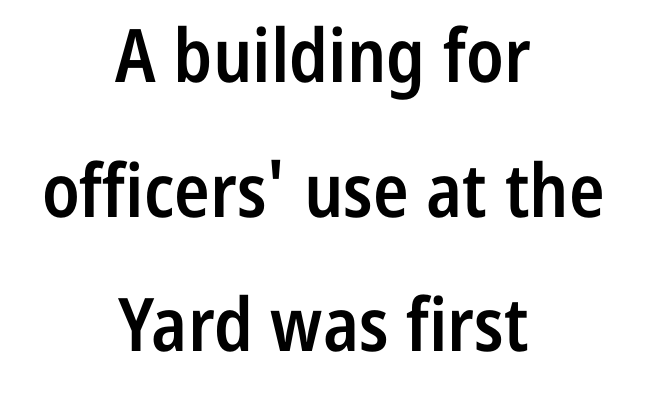
Posture: upright roman. The characters display no serif detailing; their extremities are plain. A fair bit of extra ink — the face is semibold, not bold. The letters sit at their default tracking, neither squeezed nor spread.
